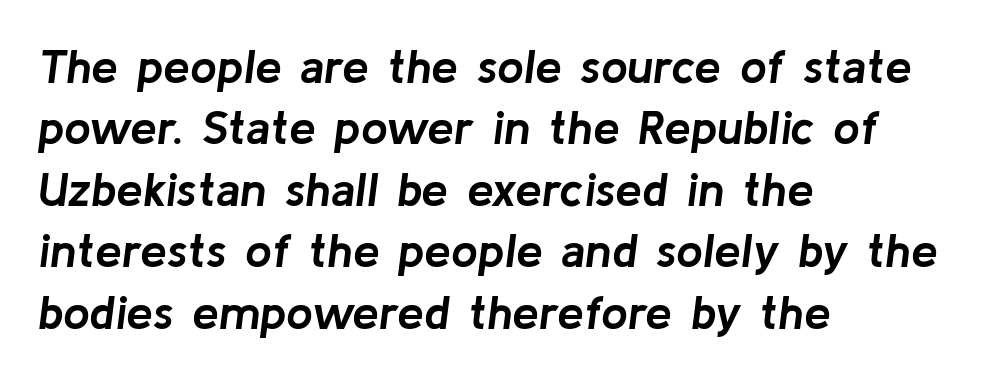
The image shows 48 px semibold type, italic (leaning right); set left-aligned, normal line spacing (1.28x), normal letter spacing, not underlined; low stroke contrast and a medium x-height.
